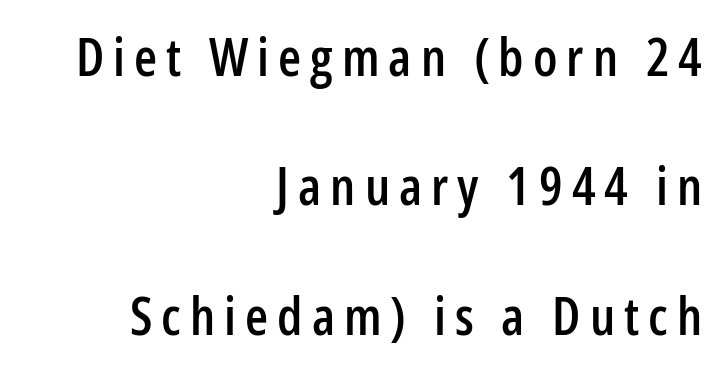
The image shows 53 px condensed sans-serif type, upright; set right-aligned, loose line spacing (2.44x), not underlined; low stroke contrast and a medium x-height.
